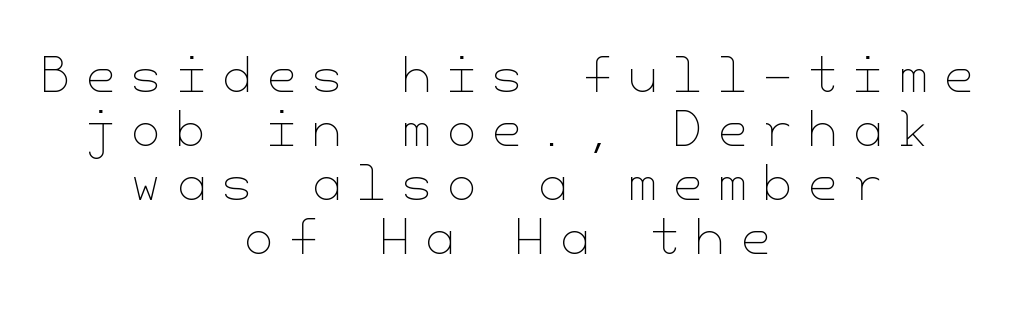
{"italic": "no", "bold": "no", "weight": "thin", "width": "normal", "stroke_contrast": "low", "x_height": "small", "underline": "no", "align": "center", "line_spacing": "tight", "line_spacing_ratio": 1.15, "letter_spacing": "wide", "letter_spacing_em": 0.34, "glyph_px": 47}
